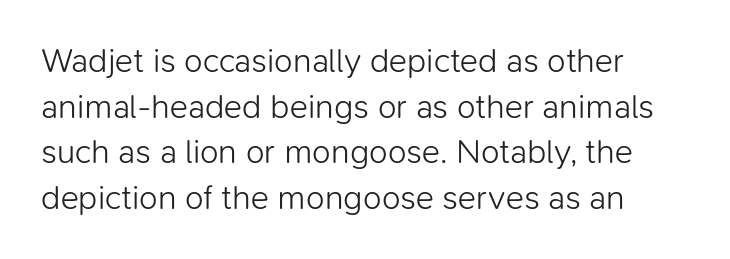
Q: Is the text bold? A: No.
Q: Is the text italic (slanted)? A: No, it is upright.
Q: Is the typeface a serif or a sans-serif typeface? A: Sans-serif.
Q: Is the text underlined? A: No.
Q: How is the paragraph aligned? A: Left-aligned.
Q: Is the spacing between letters normal or unusually wide? A: Normal.
Q: Is the spacing between lines tight, normal or loose? A: Normal.
Q: Width (condensed, normal, or wide)? A: Normal.
Q: Stroke contrast? A: Low.
Q: x-height? A: Medium.
Q: Monospaced? A: No.
